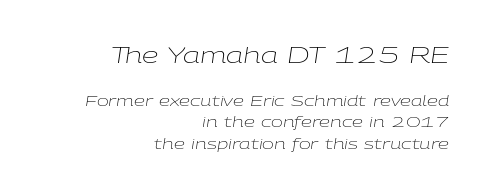
Q: Is the text bold? A: No.
Q: Is the text italic (slanted)? A: Yes, it leans right by about 9 degrees.
Q: Is the text underlined? A: No.
Q: How is the paragraph aligned? A: Right-aligned.
Q: Is the spacing between letters normal or unusually wide? A: Normal.
Q: Is the spacing between lines tight, normal or loose? A: Normal.
Q: Which block of text is set in a larger size, the first (top) or the second (bottom)? A: The first (top) one.
